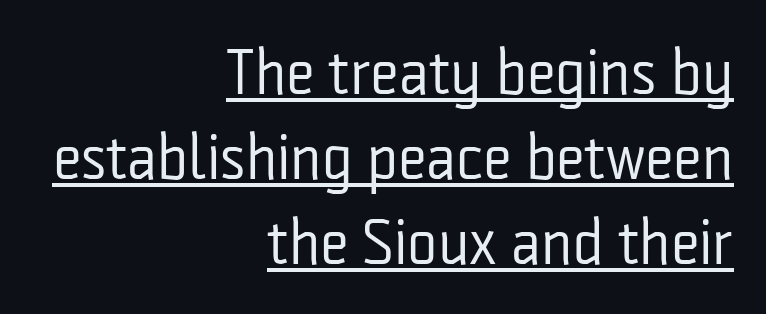
Q: Is the text bold? A: No.
Q: Is the text italic (slanted)? A: No, it is upright.
Q: Is the typeface a serif or a sans-serif typeface? A: Sans-serif.
Q: Is the text underlined? A: Yes.
Q: How is the paragraph aligned? A: Right-aligned.
Q: Is the spacing between letters normal or unusually wide? A: Normal.
Q: Is the spacing between lines tight, normal or loose? A: Normal.
Q: Width (condensed, normal, or wide)? A: Condensed.
Q: Stroke contrast? A: Low.
Q: x-height? A: Medium.
Q: Monospaced? A: No.
